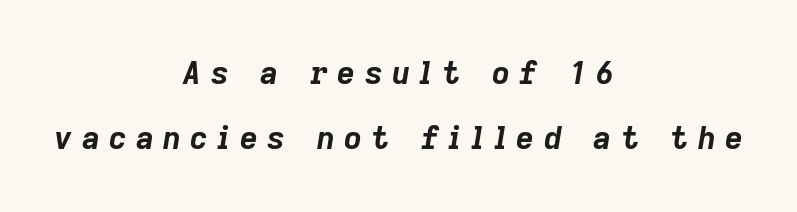
The image shows 31 px bold type, italic (leaning right); set centered, loose line spacing (2.1x), unusually wide letter spacing (+0.3 em), not underlined; low stroke contrast and a medium x-height.
